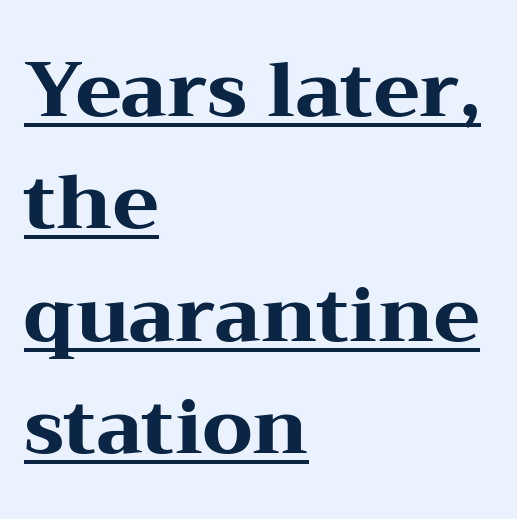
The image shows 76 px heavy, wide serif type, upright; set left-aligned, normal line spacing (1.48x), normal letter spacing, underlined; medium stroke contrast and a medium x-height.
